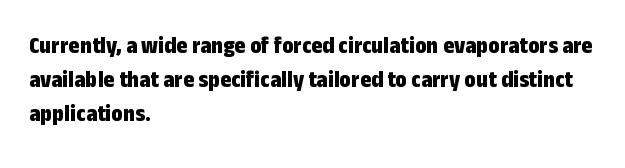
The image shows 24 px bold type, upright; set left-aligned, normal line spacing (1.42x), normal letter spacing, not underlined.
